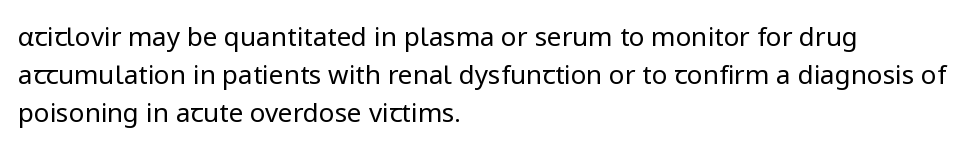
Visually the block forms a straight wall on the left and a jagged coastline on the right. Caption: standard tracking, unaltered. The type sits square on the baseline with zero lean. Weight: not bold — regular or lighter.
